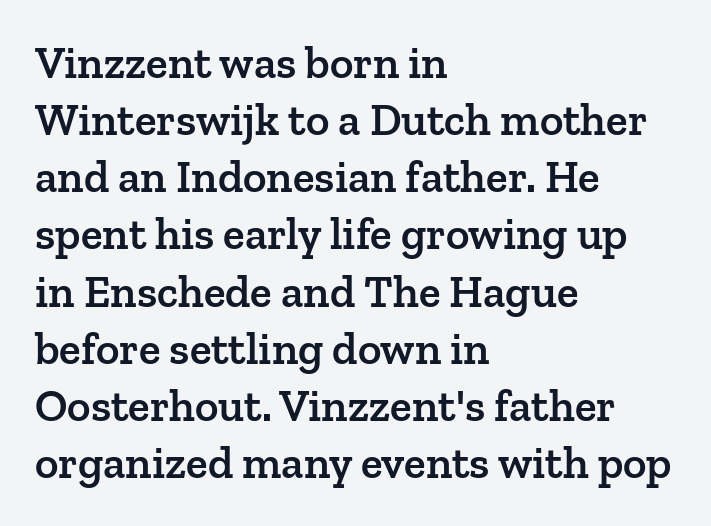
Q: Is the text bold? A: Semi-bold.
Q: Is the text italic (slanted)? A: No, it is upright.
Q: Is the typeface a serif or a sans-serif typeface? A: Serif.
Q: Is the text underlined? A: No.
Q: How is the paragraph aligned? A: Left-aligned.
Q: Is the spacing between letters normal or unusually wide? A: Normal.
Q: Is the spacing between lines tight, normal or loose? A: Normal.
Q: Width (condensed, normal, or wide)? A: Normal.
Q: Stroke contrast? A: Low.
Q: x-height? A: Medium.
Q: Monospaced? A: No.
